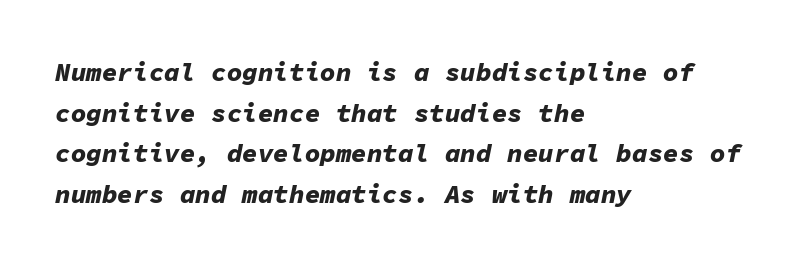
Characters are canted at an angle relative to the baseline's perpendicular. This rendering uses left alignment, leaving the right contour irregular. This is heavy type, rendered in bold. The vertical gap from one line to the next is medium.
